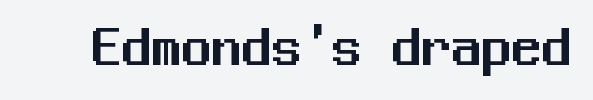
{"serif": "no", "italic": "no", "width": "normal", "stroke_contrast": "medium", "x_height": "medium", "monospaced": "yes", "underline": "no", "letter_spacing": "normal", "letter_spacing_em": 0.0, "glyph_px": 60}
